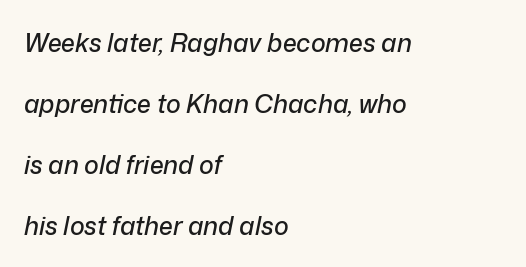
{"italic": "yes", "lean": "right", "slant_degrees": 12, "underline": "no", "align": "left", "line_spacing": "loose", "line_spacing_ratio": 2.44, "letter_spacing": "normal", "letter_spacing_em": 0.0, "glyph_px": 25}
